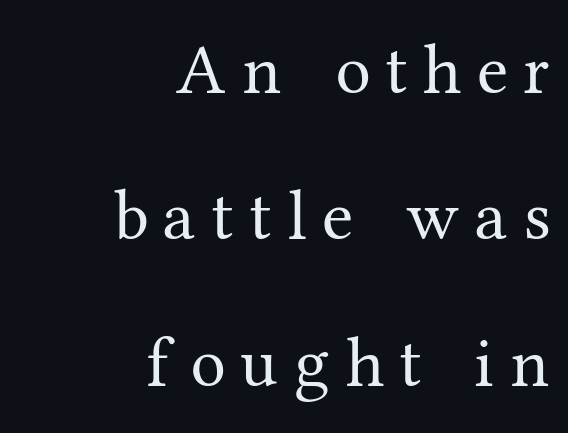
The image shows 71 px regular-weight serif type, upright; set right-aligned, loose line spacing (2.06x), unusually wide letter spacing (+0.22 em), not underlined; medium stroke contrast and a medium x-height.
